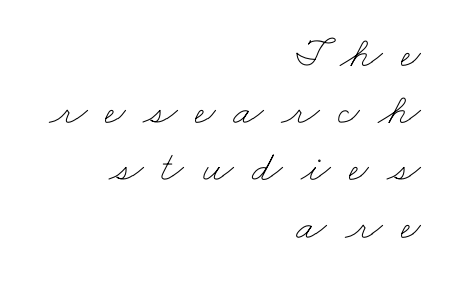
Each letter keeps its own natural width here, so spacing adapts to shape. Notice how the passage keeps a crisp vertical edge on the right only. Stroke thickness stays within the range of a standard reading face or lighter. Letter spacing: wide. The line-height multiplier appears to be the usual default.
